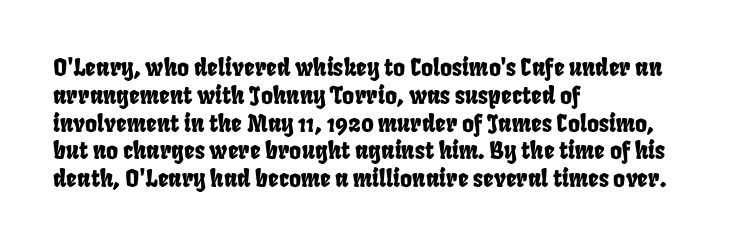
Q: Is the text underlined? A: No.
Q: How is the paragraph aligned? A: Left-aligned.
Q: Is the spacing between letters normal or unusually wide? A: Normal.
